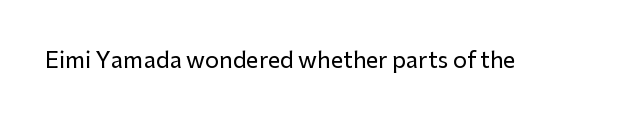
{"italic": "no", "underline": "no", "letter_spacing": "normal", "letter_spacing_em": 0.0, "glyph_px": 22}
